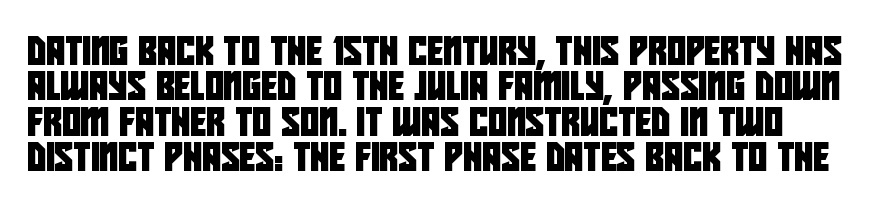
The letters carry no serifs — their stems end cleanly without finishing strokes. A bare baseline throughout the passage. Spacing verdict: proportional, widths tailored to each character. Spacing between characters is what you'd get straight out of the box.
